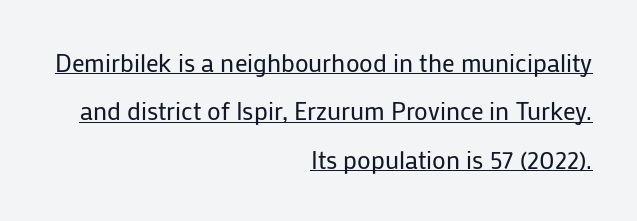
The image shows 25 px text type, upright; set right-aligned, loose line spacing (1.94x), normal letter spacing, underlined.
